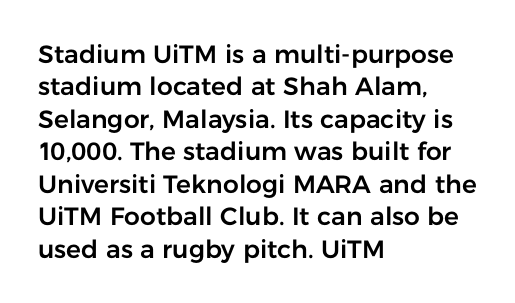
The image shows 25 px text type, upright; set left-aligned, normal line spacing (1.3x), normal letter spacing, not underlined.
